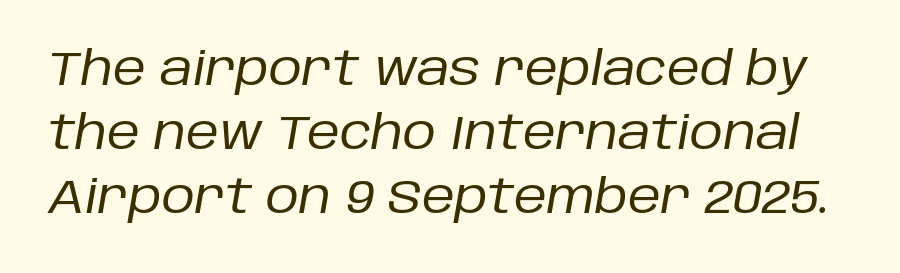
Stems here are at most as thick as an everyday book face. Does the leading feel generous? No, just average. Spacing verdict: proportional, widths tailored to each character. Honestly, the letter spacing is just normal — you wouldn't notice it. The letters are slanted; this is an italic face. This rendering features lettering with no underline.
